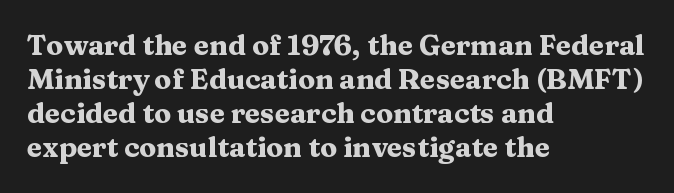
The image shows 28 px heavy, wide serif type, upright; set left-aligned, line spacing 1.22x, normal letter spacing, not underlined; medium stroke contrast and a medium x-height.
